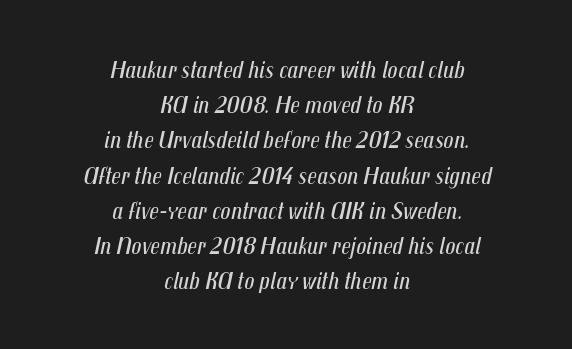
Q: Is the text bold? A: No.
Q: Is the text italic (slanted)? A: Yes, it leans right by about 12 degrees.
Q: Is the text underlined? A: No.
Q: How is the paragraph aligned? A: Centered.
Q: Is the spacing between letters normal or unusually wide? A: Normal.
Q: Is the spacing between lines tight, normal or loose? A: Normal.
